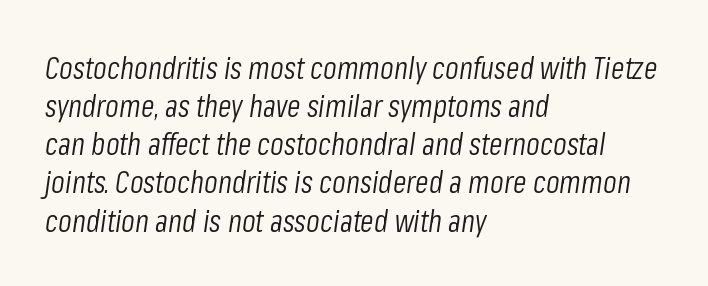
Q: Is the text bold? A: No.
Q: Is the text italic (slanted)? A: Yes, it leans right by about 8 degrees.
Q: Is the text underlined? A: No.
Q: How is the paragraph aligned? A: Left-aligned.
Q: Is the spacing between letters normal or unusually wide? A: Normal.
Q: Width (condensed, normal, or wide)? A: Condensed.
Q: Stroke contrast? A: Low.
Q: x-height? A: Medium.
Q: Monospaced? A: No.
